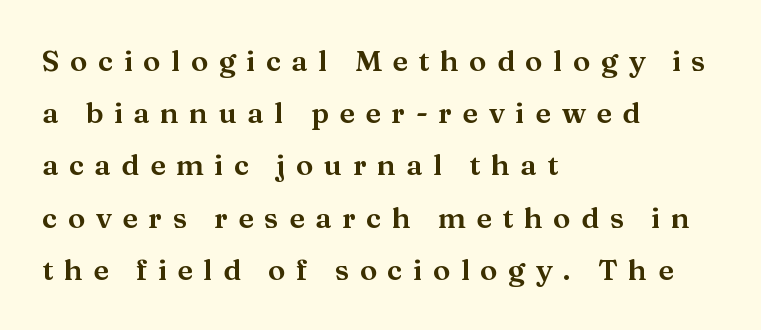
{"serif": "yes", "italic": "no", "width": "wide", "stroke_contrast": "medium", "x_height": "medium", "monospaced": "no", "underline": "no", "align": "left", "line_spacing_ratio": 1.8, "letter_spacing": "wide", "letter_spacing_em": 0.36, "glyph_px": 29}
